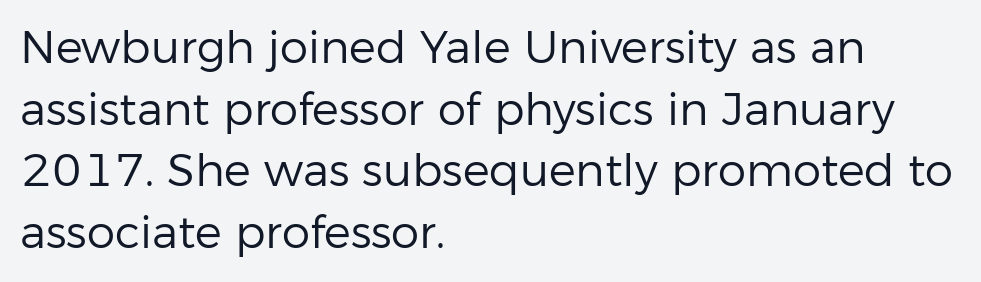
The letters carry no serifs — their stems end cleanly without finishing strokes. Here the designer chose a conventional face with non-uniform glyph widths. This sample is left-justified, so line endings fall wherever the words run out. Short note: letters normally spaced. Leading: standard. This is roman type, the default non-slanted kind.
